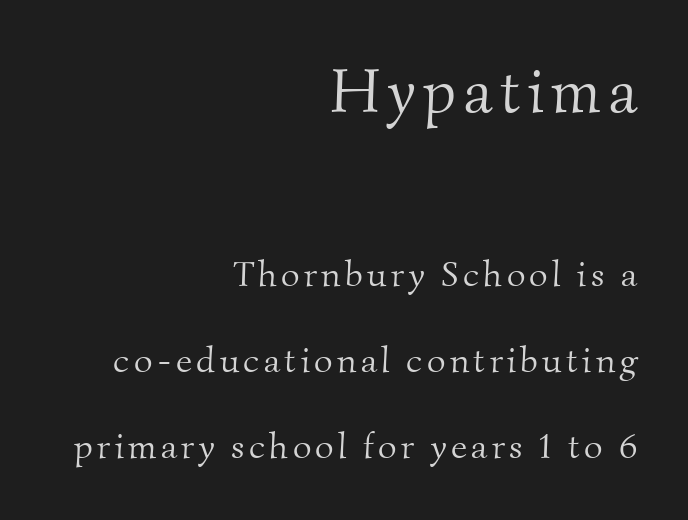
Q: Is the text bold? A: No.
Q: Is the typeface a serif or a sans-serif typeface? A: Serif.
Q: Is the text underlined? A: No.
Q: How is the paragraph aligned? A: Right-aligned.
Q: Is the spacing between lines tight, normal or loose? A: Loose.
Q: Which block of text is set in a larger size, the first (top) or the second (bottom)? A: The first (top) one.
Q: Width (condensed, normal, or wide)? A: Normal.
Q: Stroke contrast? A: Medium.
Q: x-height? A: Small.
Q: Monospaced? A: No.
